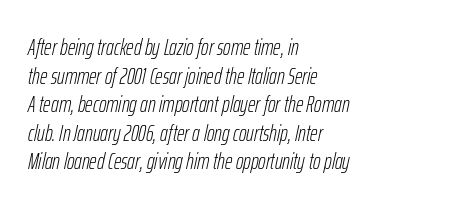
{"italic": "yes", "lean": "right", "slant_degrees": 12, "bold": "no", "underline": "no", "align": "left", "line_spacing_ratio": 1.24, "letter_spacing": "normal", "letter_spacing_em": 0.0, "glyph_px": 23}
